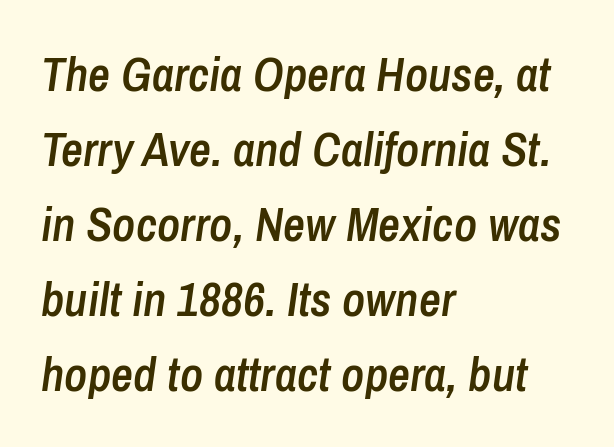
The image shows 48 px semibold, condensed type, italic (leaning right); set left-aligned, normal line spacing (1.56x), normal letter spacing, not underlined; low stroke contrast and a medium x-height.
